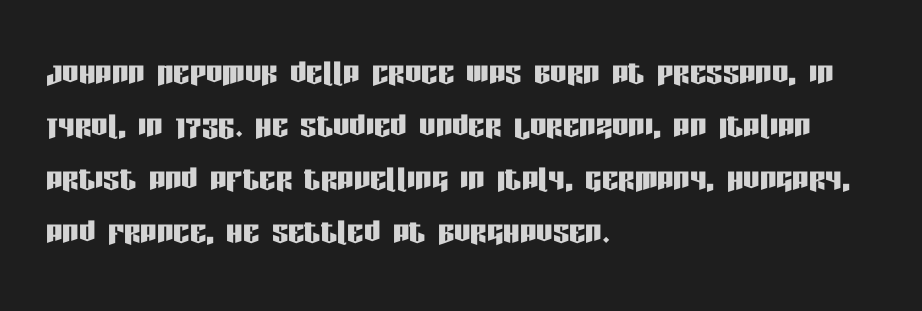
The space directly below the letters is spotless. Regular leading. Compared with a centered layout, this one pins lines to the left instead. Note the varied advance widths — an 'i' is clearly narrower than an 'm'.
